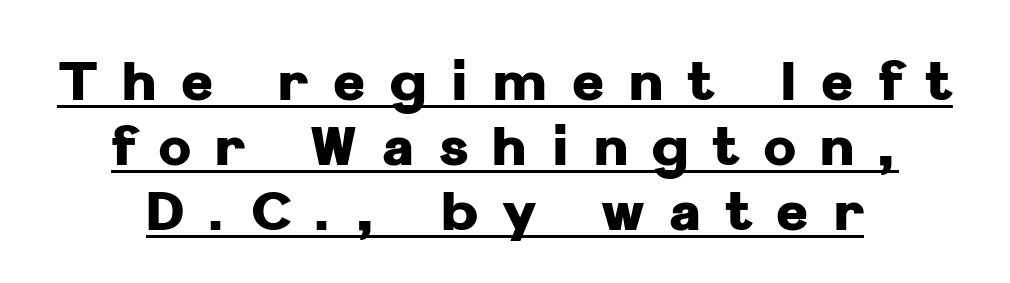
There is plenty of visible air inserted between adjacent glyphs. Notice how thick the strokes are: this is what a full bold looks like. Font category for this specimen: sans-serif. Quick note: underline on. Here the designer chose a conventional face with non-uniform glyph widths.
